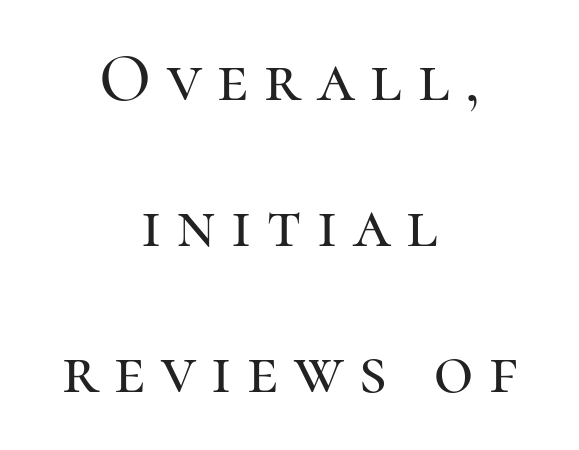
The image shows 68 px serif type, upright; set centered, loose line spacing (2.15x), unusually wide letter spacing (+0.23 em), not underlined; high stroke contrast and a medium x-height.
